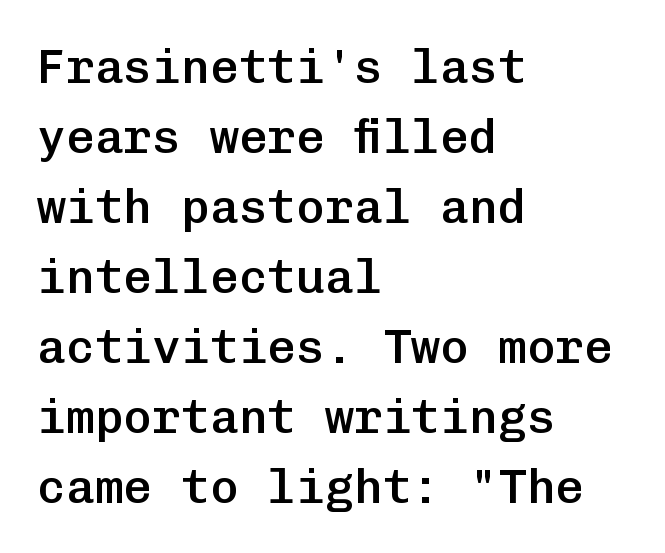
The image shows 48 px semibold sans-serif type, upright, monospaced; set left-aligned, normal line spacing (1.46x), normal letter spacing, not underlined; low stroke contrast and a medium x-height.
